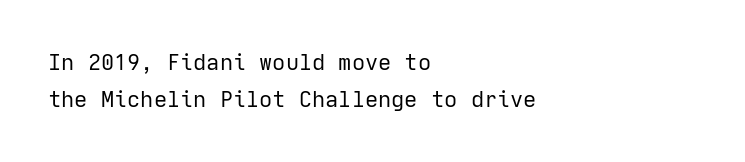
The image shows 22 px text type, upright; set left-aligned, normal line spacing (1.67x), normal letter spacing, not underlined.
